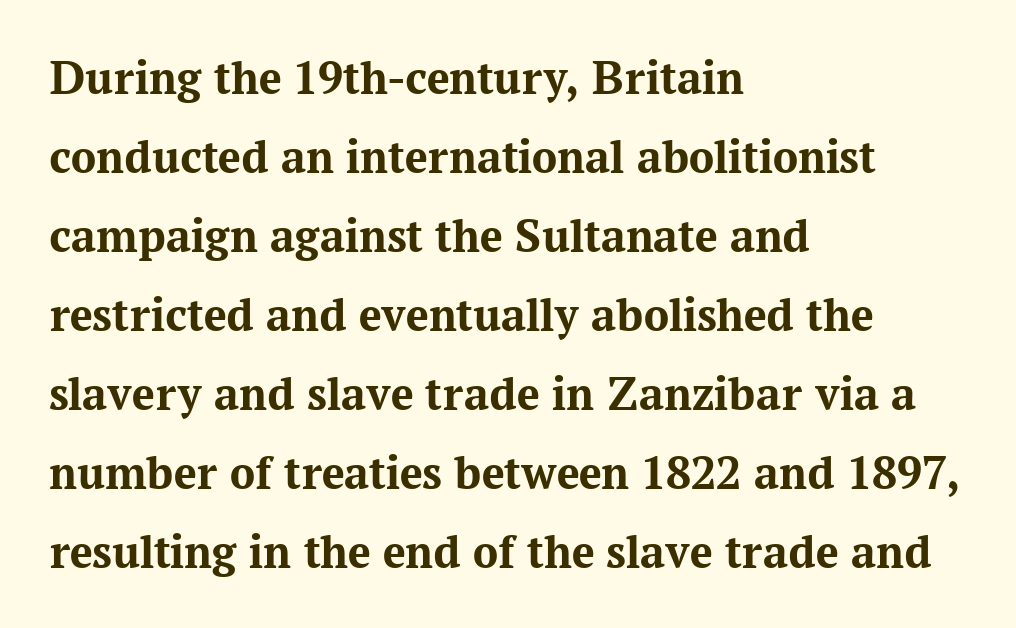
The image shows 50 px bold serif type, upright; set left-aligned, normal line spacing (1.58x), normal letter spacing, not underlined; medium stroke contrast and a medium x-height.
